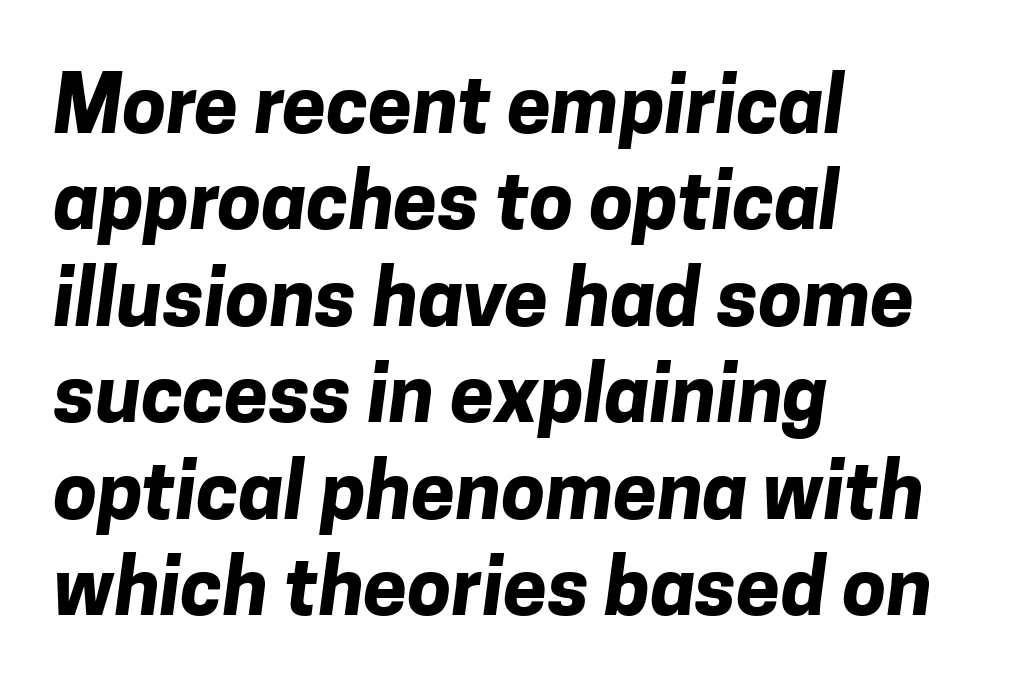
The image shows 79 px bold sans-serif type; set left-aligned, line spacing 1.22x, normal letter spacing, not underlined; low stroke contrast and a medium x-height.
